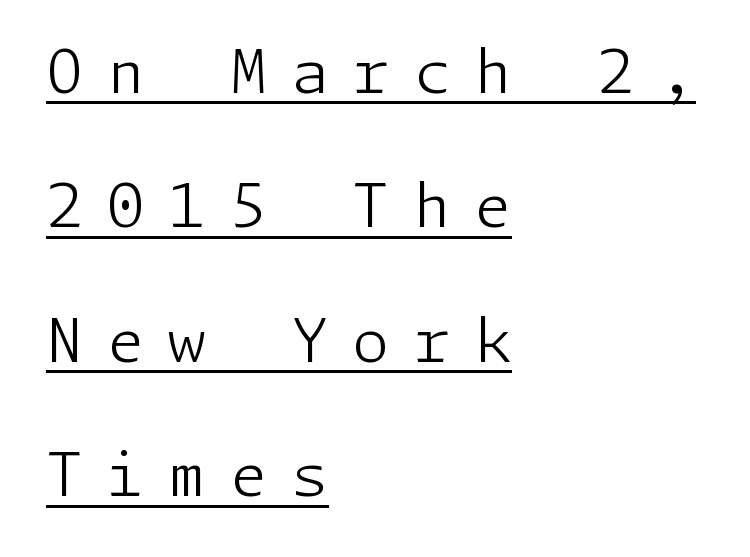
Q: Is the text bold? A: No.
Q: Is the text italic (slanted)? A: No, it is upright.
Q: Is the typeface a serif or a sans-serif typeface? A: Sans-serif.
Q: Is the text underlined? A: Yes.
Q: How is the paragraph aligned? A: Left-aligned.
Q: Is the spacing between letters normal or unusually wide? A: Unusually wide.
Q: Is the spacing between lines tight, normal or loose? A: Loose.
Q: Width (condensed, normal, or wide)? A: Normal.
Q: Stroke contrast? A: Low.
Q: x-height? A: Medium.
